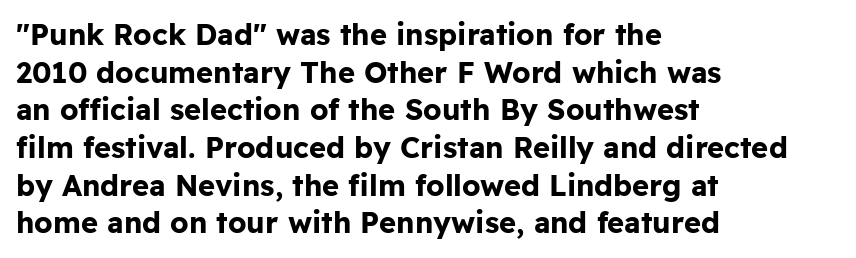
The image shows 29 px bold sans-serif type, upright; set left-aligned, normal line spacing (1.3x), normal letter spacing, not underlined; low stroke contrast and a medium x-height.
